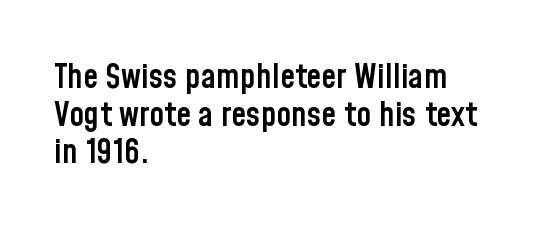
Q: Is the text bold? A: Semi-bold.
Q: Is the text italic (slanted)? A: No, it is upright.
Q: Is the typeface a serif or a sans-serif typeface? A: Sans-serif.
Q: Is the text underlined? A: No.
Q: How is the paragraph aligned? A: Left-aligned.
Q: Is the spacing between letters normal or unusually wide? A: Normal.
Q: Is the spacing between lines tight, normal or loose? A: Tight.
Q: Width (condensed, normal, or wide)? A: Condensed.
Q: Stroke contrast? A: Low.
Q: x-height? A: Medium.
Q: Monospaced? A: No.
